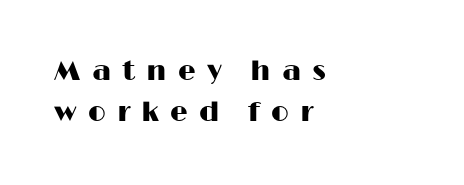
Type style note: lacks serifs. Characters follow at a spacing far wider than the type designer built in. What's the leading like? Ordinary, nothing unusual. Think of a printed novel: that variable character pitch is what you see here. Does the copy run flush right? No — it runs flush left.
